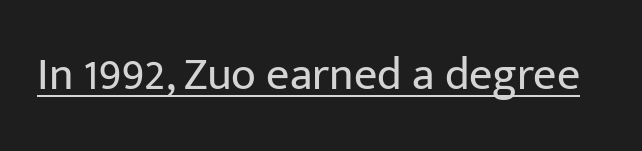
{"serif": "no", "italic": "no", "bold": "no", "weight": "regular", "width": "normal", "stroke_contrast": "low", "x_height": "medium", "monospaced": "no", "underline": "yes", "letter_spacing": "normal", "letter_spacing_em": 0.0, "glyph_px": 46}
